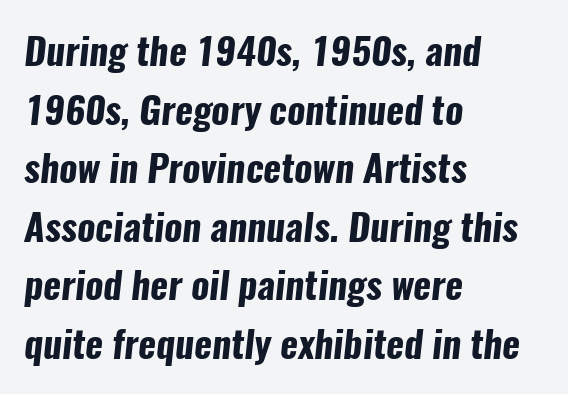
{"serif": "no", "bold": "yes", "weight": "bold", "width": "condensed", "stroke_contrast": "low", "x_height": "medium", "monospaced": "no", "underline": "no", "align": "left", "line_spacing": "normal", "line_spacing_ratio": 1.54, "letter_spacing": "normal", "letter_spacing_em": 0.0, "glyph_px": 38}
